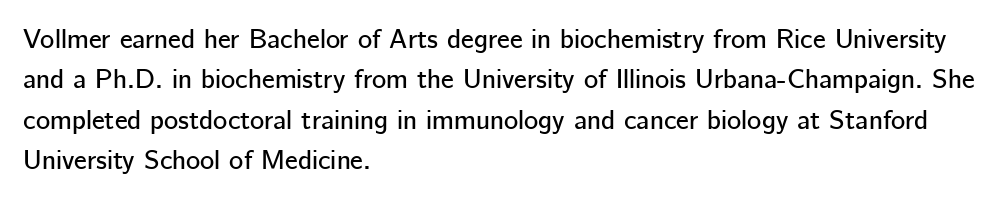
The image shows 27 px text type, upright; set left-aligned, normal line spacing (1.5x), normal letter spacing, not underlined.
